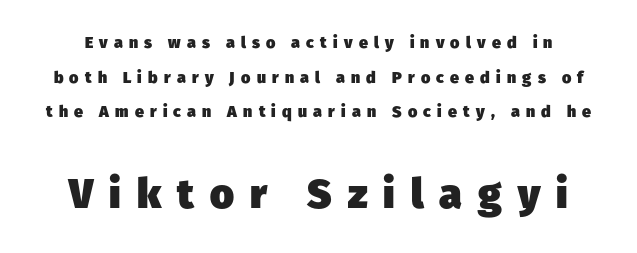
The image shows 41 px heavy sans-serif type; set loose line spacing (2.16x), unusually wide letter spacing (+0.39 em), not underlined; the second (bottom) block is 2.56x larger; low stroke contrast and a medium x-height.
